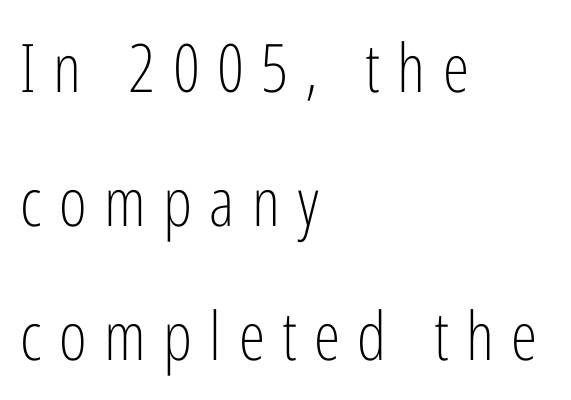
The image shows 67 px light, condensed sans-serif type, upright; set left-aligned, loose line spacing (2.0x), unusually wide letter spacing (+0.26 em), not underlined; low stroke contrast and a medium x-height.
